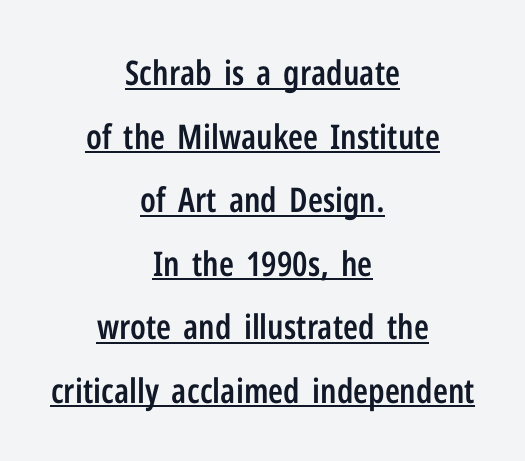
{"serif": "no", "italic": "no", "bold": "semi", "weight": "semibold", "width": "condensed", "stroke_contrast": "low", "x_height": "medium", "monospaced": "no", "underline": "yes", "align": "center", "line_spacing_ratio": 1.87, "letter_spacing": "normal", "letter_spacing_em": 0.0, "glyph_px": 34}
